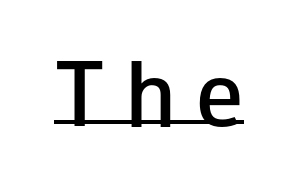
Q: Is the text bold? A: Semi-bold.
Q: Is the text italic (slanted)? A: No, it is upright.
Q: Is the typeface a serif or a sans-serif typeface? A: Sans-serif.
Q: Is the text underlined? A: Yes.
Q: Is the spacing between letters normal or unusually wide? A: Unusually wide.
Q: Width (condensed, normal, or wide)? A: Wide.
Q: Stroke contrast? A: Low.
Q: x-height? A: Small.
Q: Monospaced? A: No.
